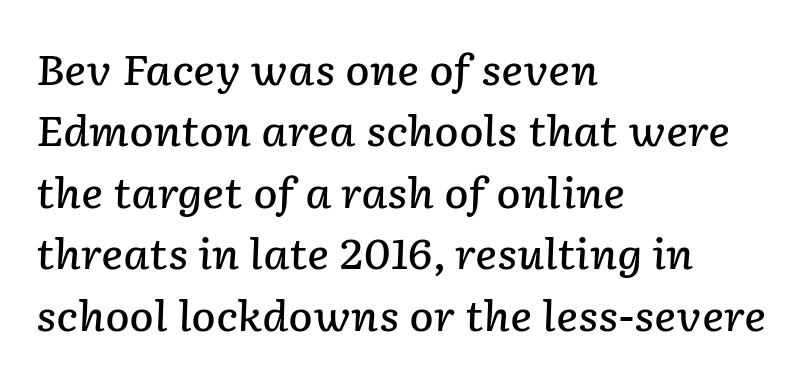
{"italic": "yes", "lean": "right", "slant_degrees": 2, "bold": "semi", "weight": "semibold", "width": "normal", "stroke_contrast": "low", "x_height": "medium", "monospaced": "no", "underline": "no", "align": "left", "line_spacing": "normal", "line_spacing_ratio": 1.5, "letter_spacing": "normal", "letter_spacing_em": 0.0, "glyph_px": 41}
